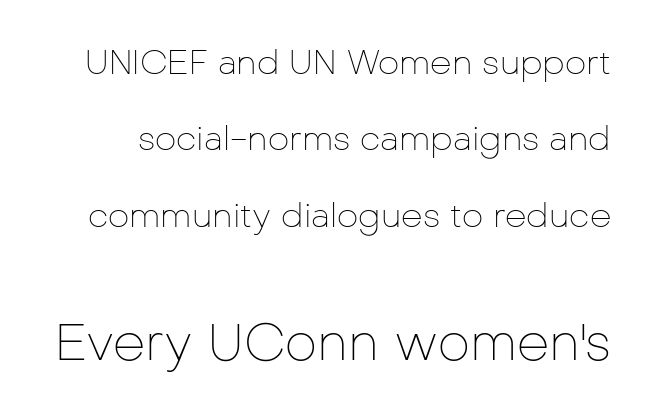
The image shows 51 px thin sans-serif type, upright; set loose line spacing (2.25x), normal letter spacing, not underlined; the second (bottom) block is 1.5x larger; low stroke contrast and a medium x-height.
